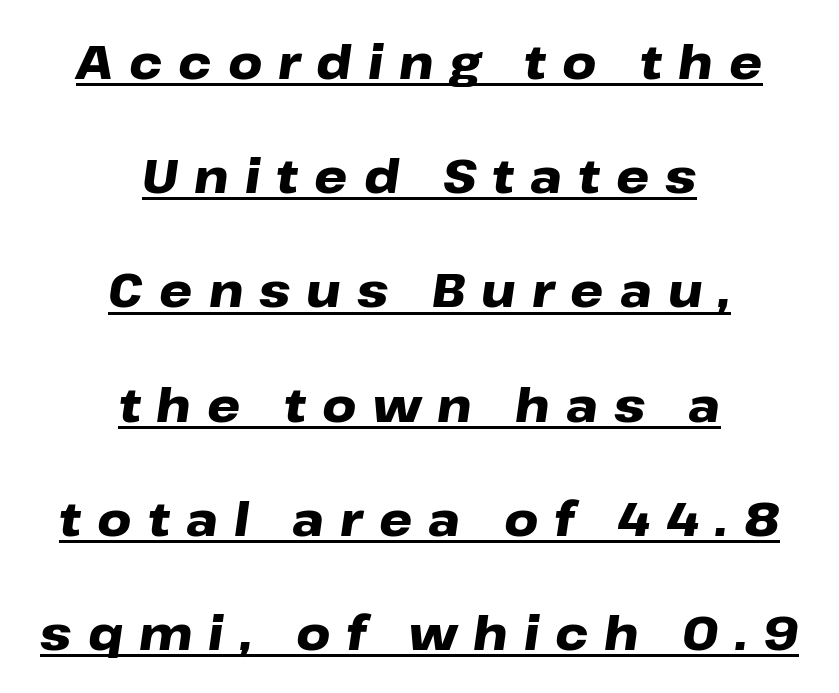
{"italic": "yes", "lean": "right", "slant_degrees": 8, "bold": "yes", "weight": "heavy", "width": "wide", "stroke_contrast": "low", "x_height": "medium", "monospaced": "no", "underline": "yes", "align": "center", "line_spacing": "loose", "line_spacing_ratio": 2.43, "letter_spacing": "wide", "letter_spacing_em": 0.34, "glyph_px": 47}
